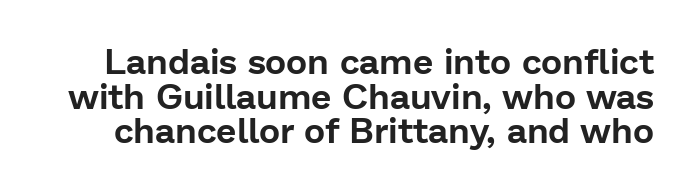
Q: Is the text italic (slanted)? A: No, it is upright.
Q: Is the typeface a serif or a sans-serif typeface? A: Sans-serif.
Q: Is the text underlined? A: No.
Q: Is the spacing between letters normal or unusually wide? A: Normal.
Q: Is the spacing between lines tight, normal or loose? A: Tight.
Q: Width (condensed, normal, or wide)? A: Normal.
Q: Stroke contrast? A: Low.
Q: x-height? A: Medium.
Q: Monospaced? A: No.
